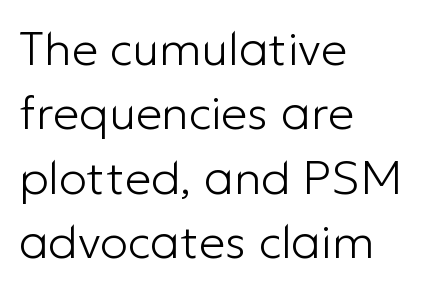
{"serif": "no", "italic": "no", "bold": "no", "weight": "light", "width": "normal", "stroke_contrast": "low", "x_height": "medium", "monospaced": "no", "underline": "no", "align": "left", "line_spacing": "normal", "line_spacing_ratio": 1.37, "letter_spacing": "normal", "letter_spacing_em": 0.0, "glyph_px": 47}
